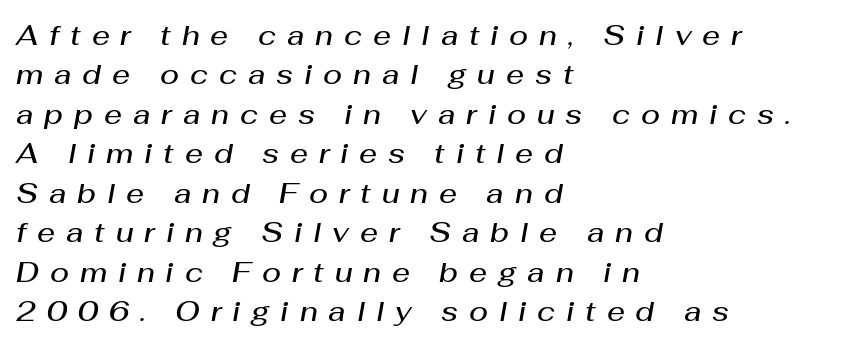
The image shows 28 px semibold type, italic (leaning right); set left-aligned, normal line spacing (1.41x), unusually wide letter spacing (+0.39 em), not underlined; medium stroke contrast and a medium x-height.
